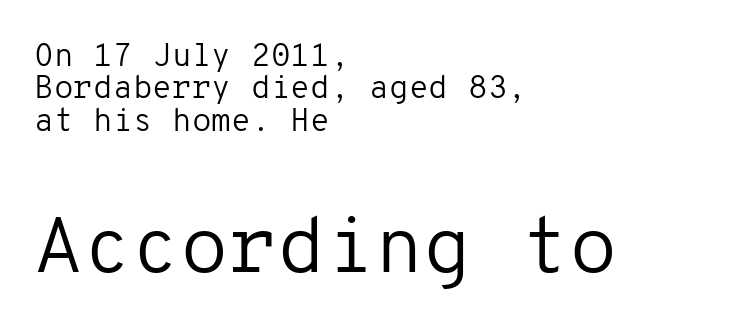
Q: Is the text bold? A: No.
Q: Is the text italic (slanted)? A: No, it is upright.
Q: Is the typeface a serif or a sans-serif typeface? A: Sans-serif.
Q: Is the text underlined? A: No.
Q: How is the paragraph aligned? A: Left-aligned.
Q: Is the spacing between letters normal or unusually wide? A: Normal.
Q: Is the spacing between lines tight, normal or loose? A: Tight.
Q: Which block of text is set in a larger size, the first (top) or the second (bottom)? A: The second (bottom) one.
Q: Width (condensed, normal, or wide)? A: Normal.
Q: Stroke contrast? A: Low.
Q: x-height? A: Medium.
Q: Monospaced? A: Yes.
